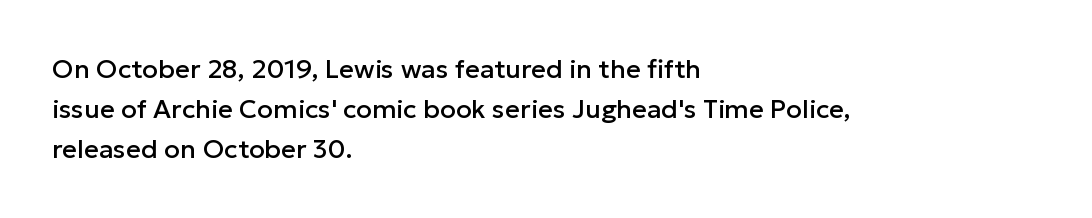
The image shows 26 px text type, upright; set left-aligned, normal line spacing (1.53x), normal letter spacing, not underlined.
